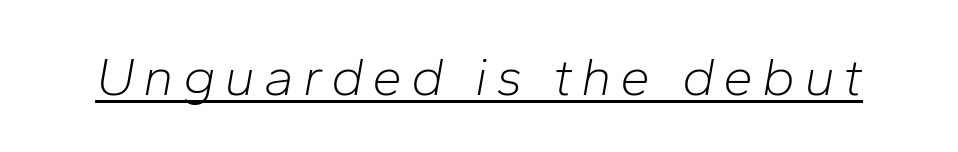
The image shows 54 px light type, italic (leaning right); set underlined; low stroke contrast and a medium x-height.
